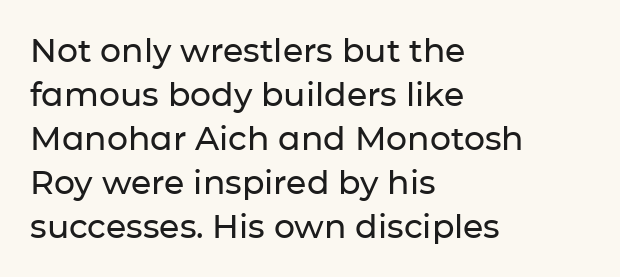
Nope, no serifs anywhere on these letters. Do the letters lean? They stand straight. The rendering anchors every line to the left-hand side. The baseline area is clear.
